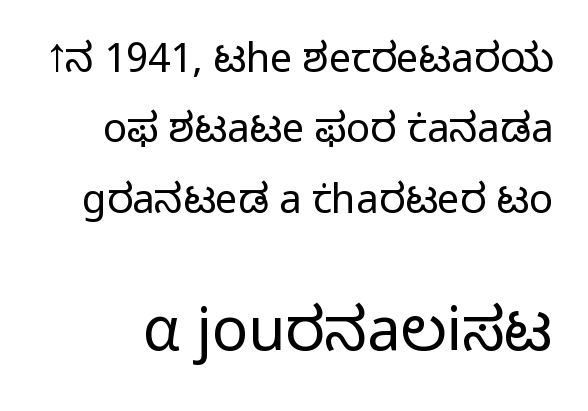
{"serif": "no", "italic": "no", "bold": "no", "weight": "light", "width": "normal", "stroke_contrast": "low", "x_height": "medium", "monospaced": "no", "underline": "no", "line_spacing_ratio": 1.76, "letter_spacing": "normal", "letter_spacing_em": 0.0, "larger_block": "second", "size_ratio": 1.5, "glyph_px": 60}
